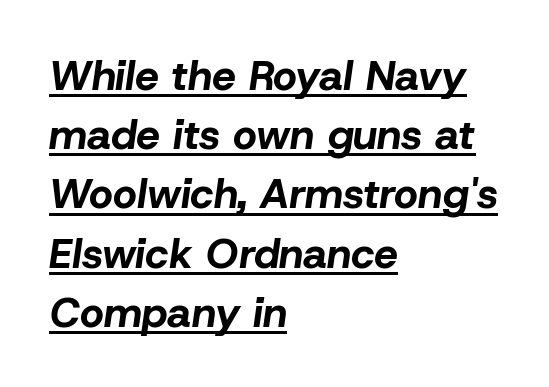
{"italic": "yes", "lean": "right", "slant_degrees": 8, "bold": "yes", "weight": "bold", "width": "normal", "stroke_contrast": "low", "x_height": "medium", "monospaced": "no", "underline": "yes", "align": "left", "line_spacing": "normal", "line_spacing_ratio": 1.41, "letter_spacing": "normal", "letter_spacing_em": 0.0, "glyph_px": 42}
